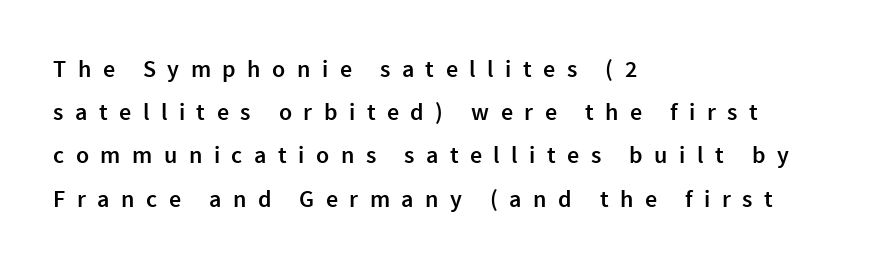
Stems and bowls a touch heavier than normal — semibold. Layout note: lines flush left. The rendering inserts visible extra space after every character. The passage shown is not underscored anywhere. Vertical strokes here are truly vertical.
